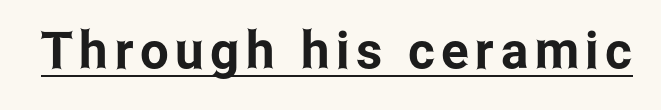
The image shows 51 px condensed sans-serif type, upright; set underlined; low stroke contrast and a medium x-height.
